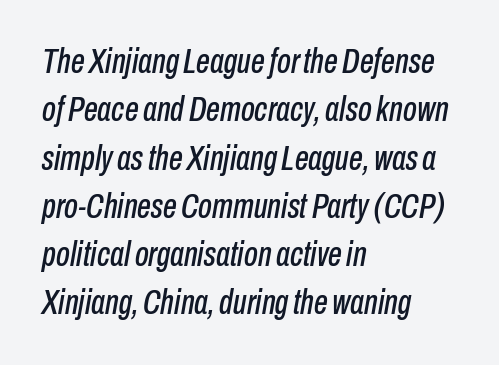
Q: Is the text italic (slanted)? A: Yes, it leans right by about 10 degrees.
Q: Is the text underlined? A: No.
Q: How is the paragraph aligned? A: Left-aligned.
Q: Is the spacing between letters normal or unusually wide? A: Normal.
Q: Is the spacing between lines tight, normal or loose? A: Normal.
Q: Width (condensed, normal, or wide)? A: Condensed.
Q: Stroke contrast? A: Low.
Q: x-height? A: Medium.
Q: Monospaced? A: No.
